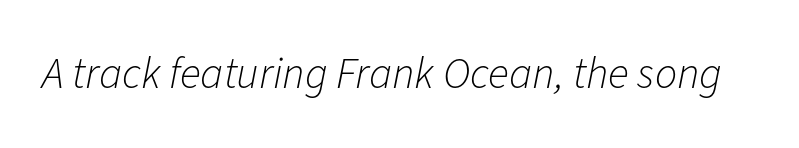
{"italic": "yes", "lean": "right", "slant_degrees": 11, "bold": "no", "weight": "light", "width": "normal", "stroke_contrast": "low", "x_height": "medium", "monospaced": "no", "underline": "no", "letter_spacing": "normal", "letter_spacing_em": 0.0, "glyph_px": 44}
